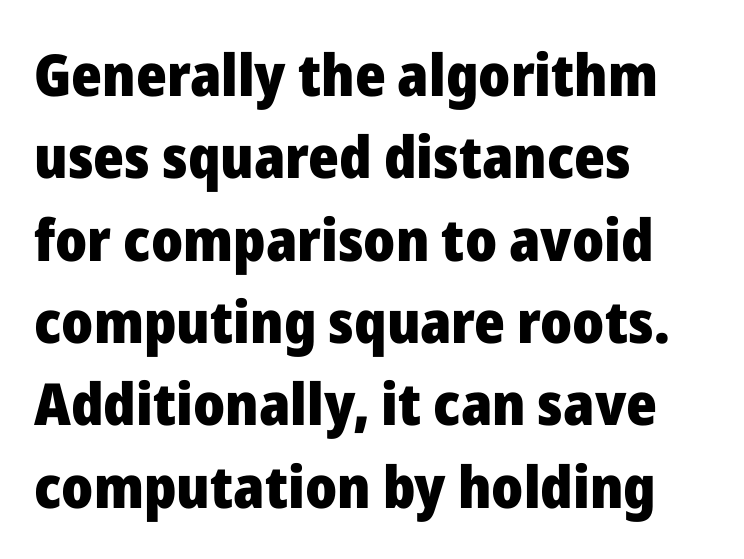
Q: Is the text bold? A: Yes.
Q: Is the text italic (slanted)? A: No, it is upright.
Q: Is the typeface a serif or a sans-serif typeface? A: Sans-serif.
Q: Is the text underlined? A: No.
Q: How is the paragraph aligned? A: Left-aligned.
Q: Is the spacing between letters normal or unusually wide? A: Normal.
Q: Is the spacing between lines tight, normal or loose? A: Normal.
Q: Width (condensed, normal, or wide)? A: Normal.
Q: Stroke contrast? A: Low.
Q: x-height? A: Medium.
Q: Monospaced? A: No.
